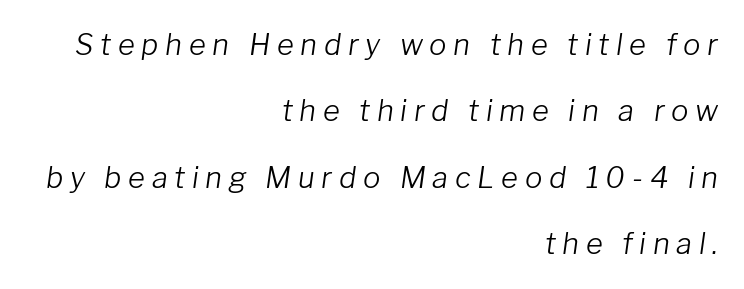
The type is letterspaced generously, with wide tracking. You could not count columns in this text — the font is proportionally spaced. The baseline area is clear. Does the leading feel generous? Absolutely, it's lavish. The rag falls on the left side of this text block. This reads as an unemphasized weight, regular at the heaviest.
